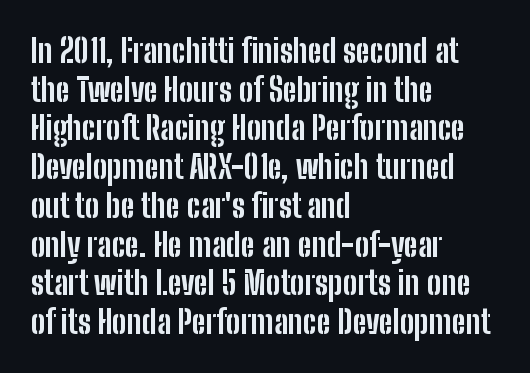
The image shows 32 px bold, condensed sans-serif type, upright; set left-aligned, line spacing 1.21x, normal letter spacing, not underlined; low stroke contrast and a medium x-height.
